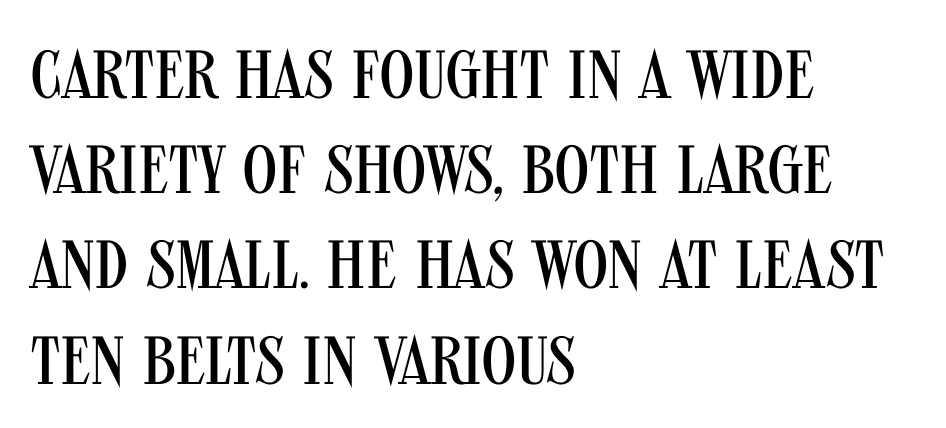
The image shows 68 px regular-weight, condensed sans-serif type, upright; set left-aligned, normal line spacing (1.4x), normal letter spacing, not underlined; medium stroke contrast and a large x-height.
